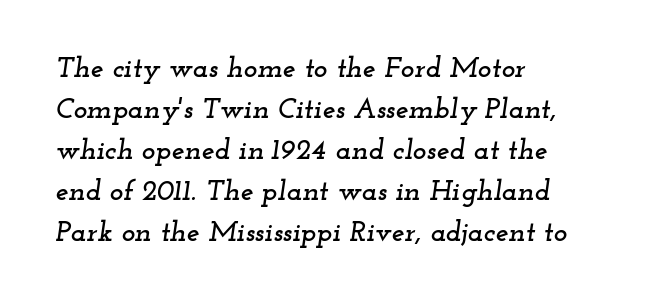
The image shows 29 px wide serif type, italic (leaning right); set left-aligned, normal line spacing (1.41x), normal letter spacing, not underlined; low stroke contrast and a small x-height.
